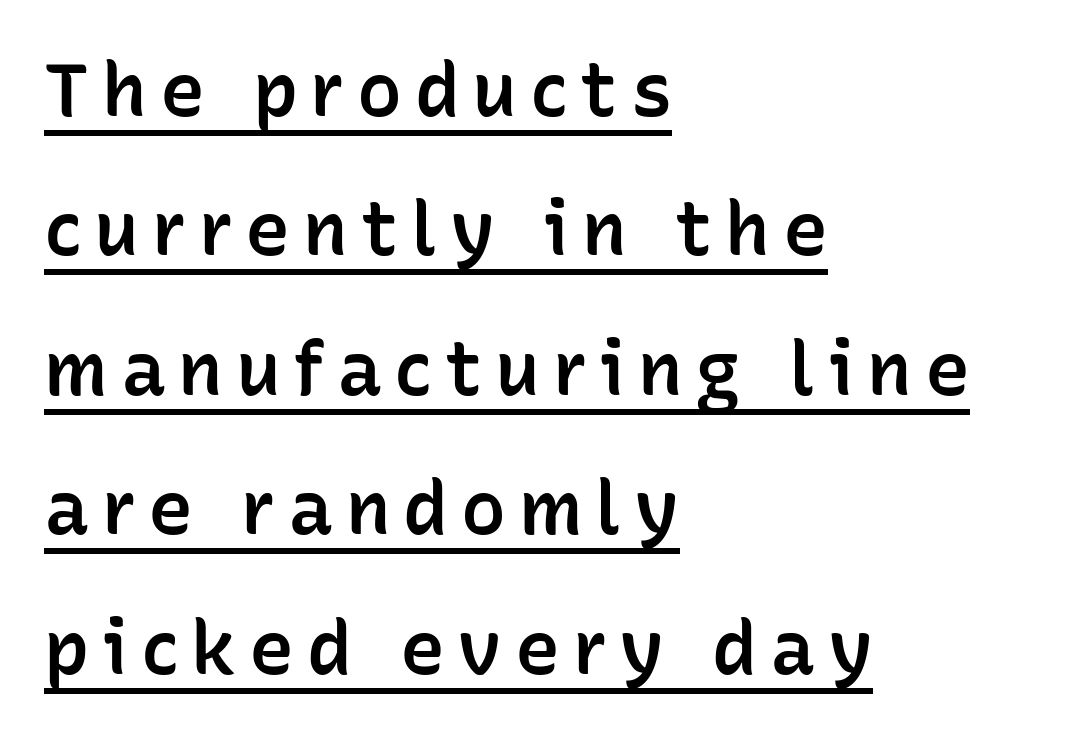
{"serif": "no", "italic": "no", "bold": "semi", "weight": "semibold", "width": "normal", "stroke_contrast": "low", "x_height": "medium", "monospaced": "no", "underline": "yes", "align": "left", "line_spacing_ratio": 1.86, "glyph_px": 75}
